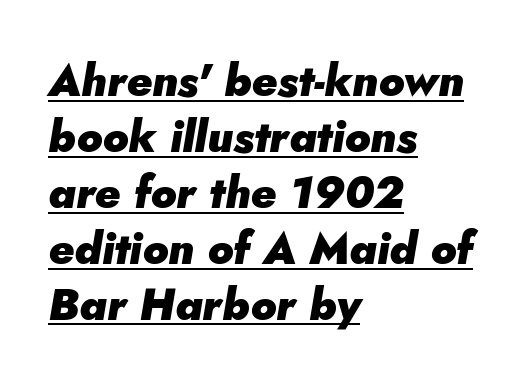
The passage shown has conventional tracking throughout. These lines are rendered in a variable-pitch font. Interline gaps are of average width in this sample. A student would call this left alignment; a typographer would say flush left, rag right. Yep, that's italic — everything's leaning. These words are printed bold, with thick strokes throughout.
